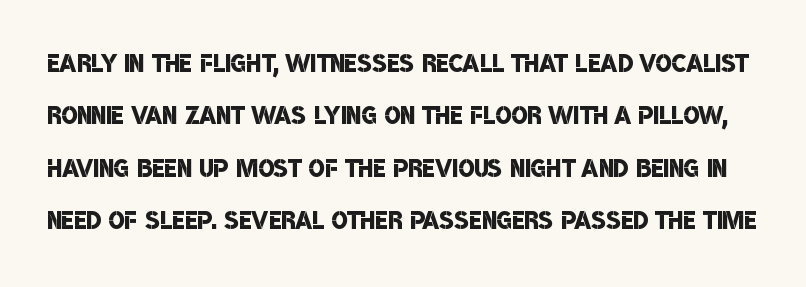
Q: Is the text bold? A: Semi-bold.
Q: Is the typeface a serif or a sans-serif typeface? A: Sans-serif.
Q: Is the text underlined? A: No.
Q: Is the spacing between letters normal or unusually wide? A: Normal.
Q: Is the spacing between lines tight, normal or loose? A: Normal.
Q: Width (condensed, normal, or wide)? A: Condensed.
Q: Stroke contrast? A: Low.
Q: x-height? A: Large.
Q: Monospaced? A: No.
